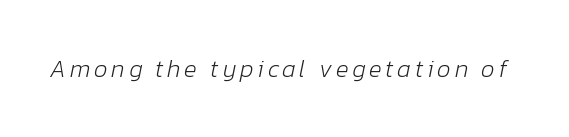
The typeface has the unassuming heft of standard copy or less. It's the slanting kind of type. Descenders hang freely into open space.
